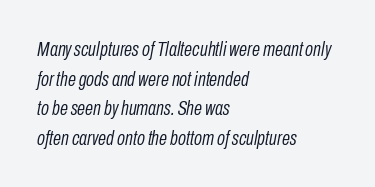
{"italic": "yes", "lean": "right", "slant_degrees": 10, "bold": "no", "underline": "no", "align": "left", "line_spacing": "normal", "line_spacing_ratio": 1.41, "letter_spacing": "normal", "letter_spacing_em": 0.0, "glyph_px": 21}
